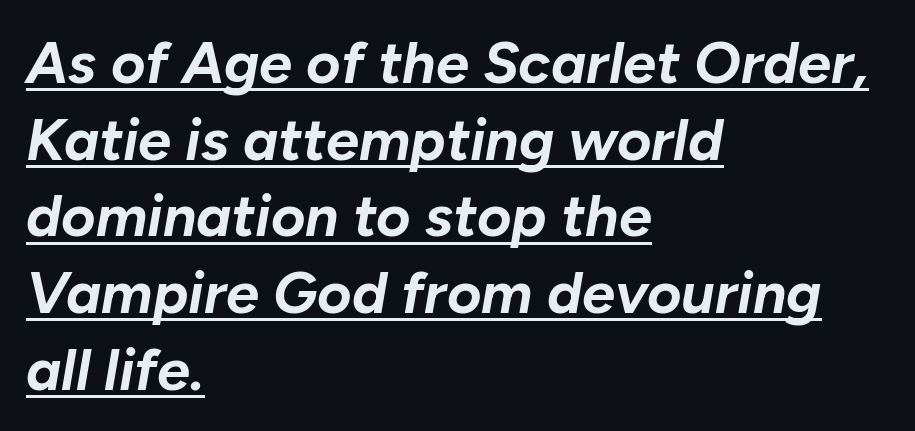
The image shows 59 px bold type, italic (leaning right); set left-aligned, normal line spacing (1.3x), normal letter spacing, underlined; low stroke contrast and a medium x-height.
